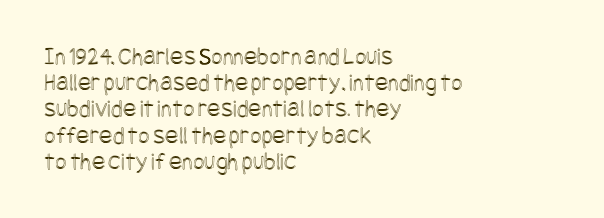
The image shows 25 px text type, upright; set left-aligned, tight line spacing (1.05x), normal letter spacing, not underlined.
